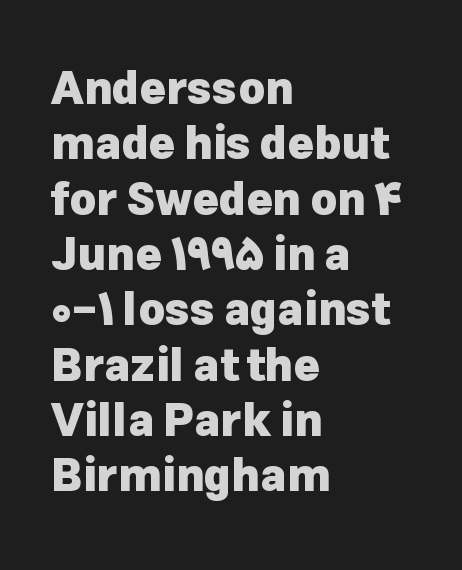
Q: Is the text bold? A: Yes.
Q: Is the text italic (slanted)? A: No, it is upright.
Q: Is the typeface a serif or a sans-serif typeface? A: Sans-serif.
Q: Is the text underlined? A: No.
Q: How is the paragraph aligned? A: Left-aligned.
Q: Is the spacing between letters normal or unusually wide? A: Normal.
Q: Width (condensed, normal, or wide)? A: Normal.
Q: Stroke contrast? A: Low.
Q: x-height? A: Medium.
Q: Monospaced? A: No.
